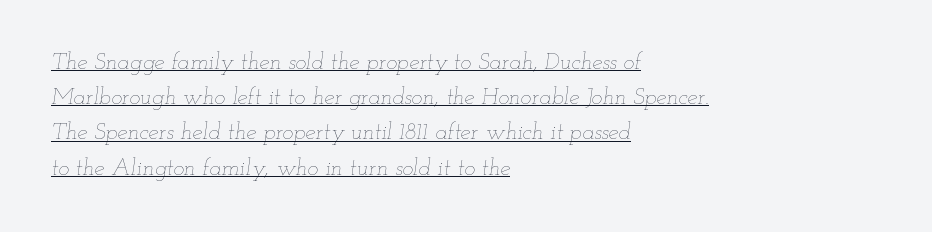
The specimen includes a rule beneath the text block's lines. The whole block is typeset with a tilt. Regarding leading, the lines here are spaced in the standard way. Visually the block forms a straight wall on the left and a jagged coastline on the right. Letter spacing: default.
